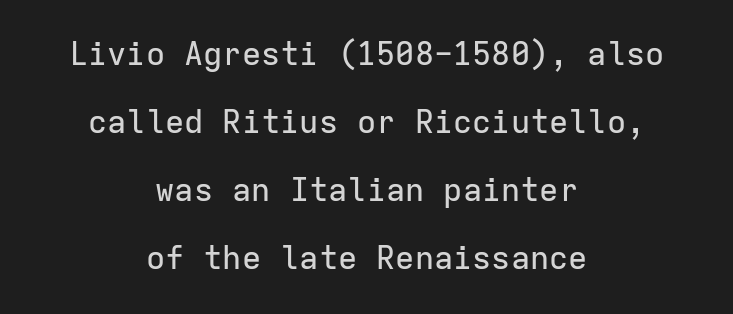
Widely set lines give the paragraph a tall, airy silhouette. Honestly, there is no underline to notice here at all. The axis of the letterforms is exactly vertical. Line starts and ends both wander, symmetrically. Honestly, the letter spacing is just normal — you wouldn't notice it. Fixed-width glyphs throughout — classic coding-font behaviour.
